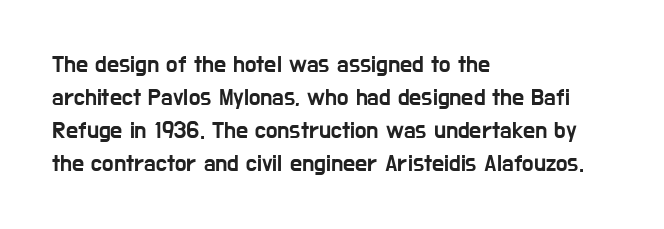
{"italic": "no", "underline": "no", "align": "left", "line_spacing": "normal", "line_spacing_ratio": 1.38, "letter_spacing": "normal", "letter_spacing_em": 0.0, "glyph_px": 24}
